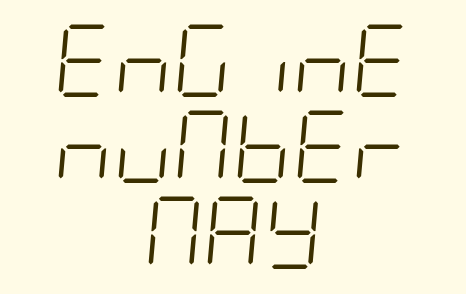
The lines in this sample share a center point and differ in where they start and stop. Nobody drew a line under any word here. Is the letter spacing exaggerated? No — it looks like the ordinary default. Think standard paragraph weight, or any step lighter than that.
